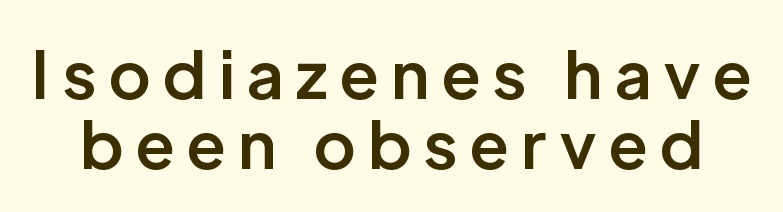
{"serif": "no", "italic": "no", "bold": "semi", "weight": "semibold", "width": "normal", "stroke_contrast": "low", "x_height": "medium", "monospaced": "no", "underline": "no", "line_spacing": "tight", "line_spacing_ratio": 1.06, "letter_spacing": "wide", "letter_spacing_em": 0.2, "glyph_px": 66}
